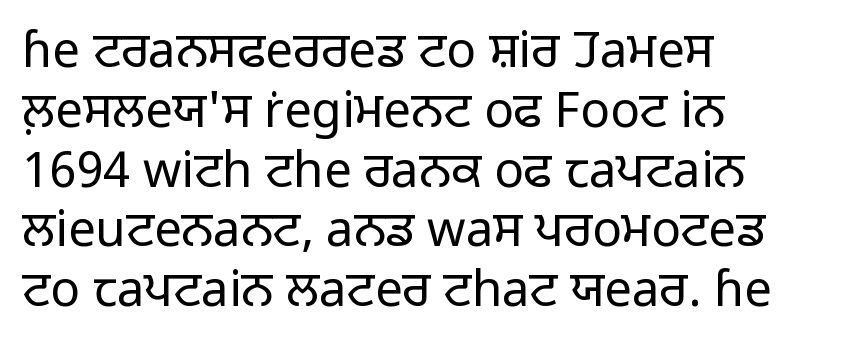
The image shows 49 px light sans-serif type, upright; set left-aligned, line spacing 1.22x, normal letter spacing, not underlined; low stroke contrast and a medium x-height.
